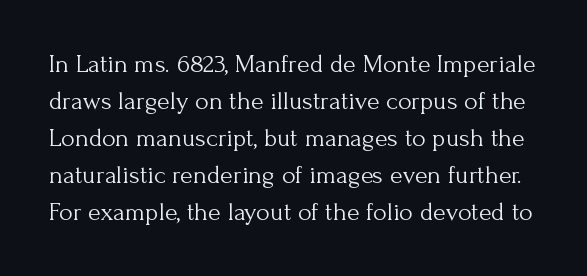
Q: Is the text bold? A: No.
Q: Is the text italic (slanted)? A: No, it is upright.
Q: Is the text underlined? A: No.
Q: Is the spacing between letters normal or unusually wide? A: Normal.
Q: Is the spacing between lines tight, normal or loose? A: Normal.
